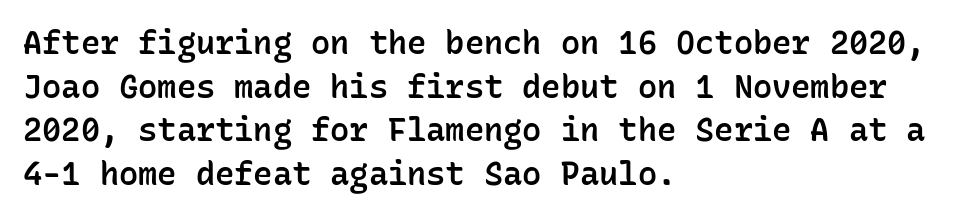
Grotesque or geometric, the face here clearly has no serifs. Each letter, wide or thin by design, is forced into the same width here. Strokes here are thickened, but only to semibold level. Characters follow at the spacing the type designer built in. Compared with typical paragraphs, the rows here are spaced about the same. In terms of posture, this sample is upright.
